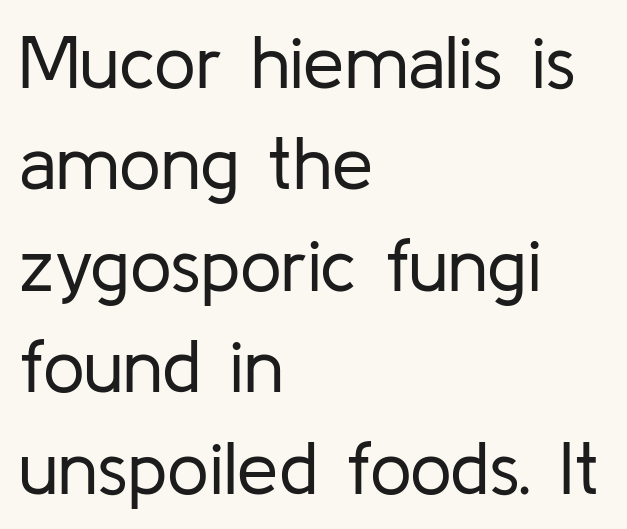
The image shows 74 px regular-weight sans-serif type, upright; set left-aligned, normal line spacing (1.37x), normal letter spacing, not underlined; low stroke contrast and a medium x-height.
